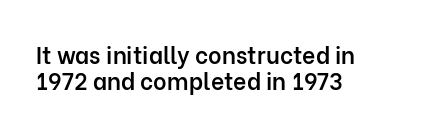
Short note: letters normally spaced. A student would call this left alignment; a typographer would say flush left, rag right. Compared with typical paragraphs, the rows here are closer together. Each glyph is drawn with semibold strokes, heavier than normal yet not fully bold.
